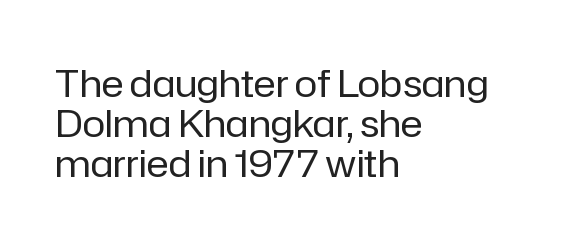
Q: Is the text bold? A: No.
Q: Is the text italic (slanted)? A: No, it is upright.
Q: Is the typeface a serif or a sans-serif typeface? A: Sans-serif.
Q: Is the text underlined? A: No.
Q: How is the paragraph aligned? A: Left-aligned.
Q: Is the spacing between letters normal or unusually wide? A: Normal.
Q: Is the spacing between lines tight, normal or loose? A: Tight.
Q: Width (condensed, normal, or wide)? A: Normal.
Q: Stroke contrast? A: Low.
Q: x-height? A: Medium.
Q: Monospaced? A: No.
